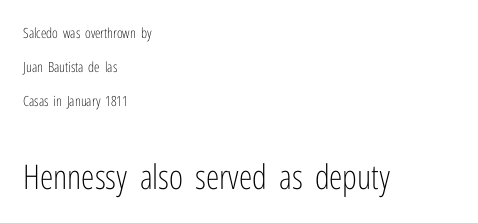
Q: Is the text bold? A: No.
Q: Is the text italic (slanted)? A: No, it is upright.
Q: Is the typeface a serif or a sans-serif typeface? A: Sans-serif.
Q: Is the text underlined? A: No.
Q: How is the paragraph aligned? A: Left-aligned.
Q: Is the spacing between letters normal or unusually wide? A: Normal.
Q: Is the spacing between lines tight, normal or loose? A: Loose.
Q: Which block of text is set in a larger size, the first (top) or the second (bottom)? A: The second (bottom) one.
Q: Width (condensed, normal, or wide)? A: Condensed.
Q: Stroke contrast? A: Low.
Q: x-height? A: Medium.
Q: Monospaced? A: No.
